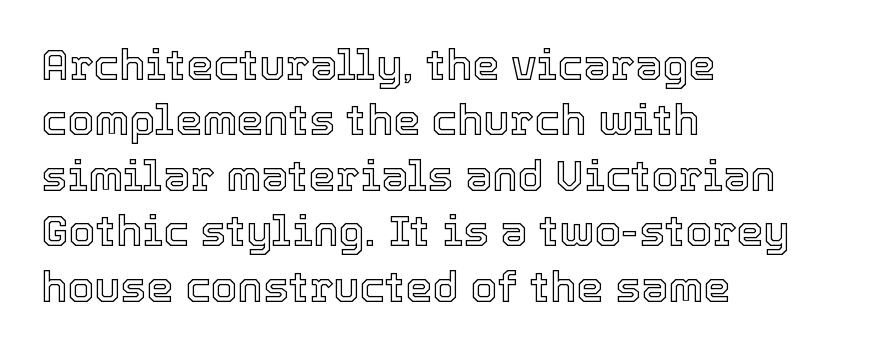
The image shows 43 px text type, upright; set left-aligned, normal line spacing (1.29x), normal letter spacing, not underlined; a medium x-height.
